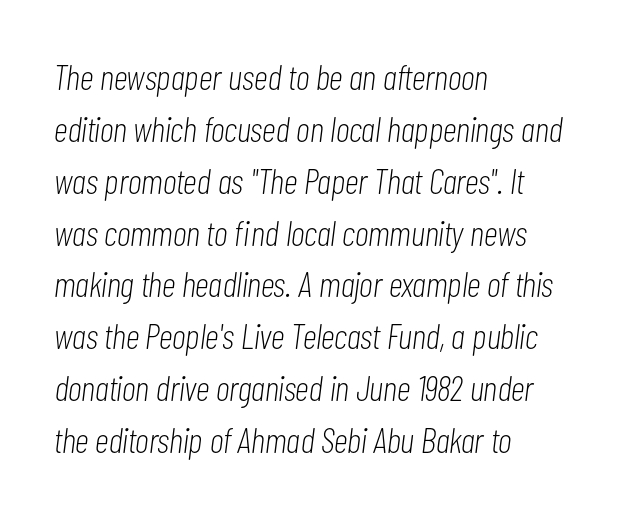
The image shows 36 px light, condensed type, italic (leaning right); set left-aligned, normal line spacing (1.44x), normal letter spacing, not underlined; low stroke contrast and a medium x-height.
